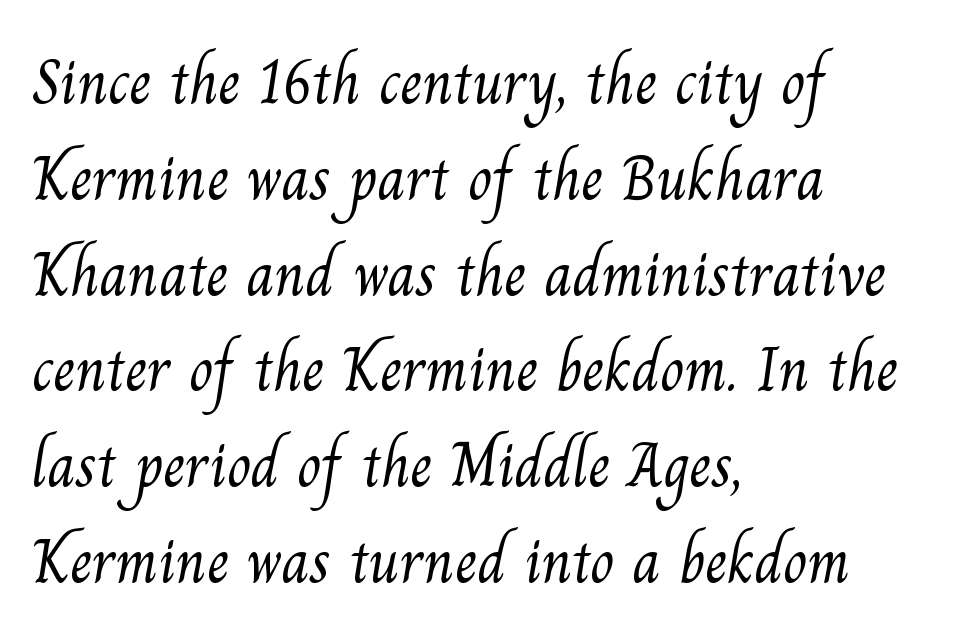
The image shows 63 px light serif type; set left-aligned, normal line spacing (1.52x), normal letter spacing, not underlined; medium stroke contrast and a small x-height.
